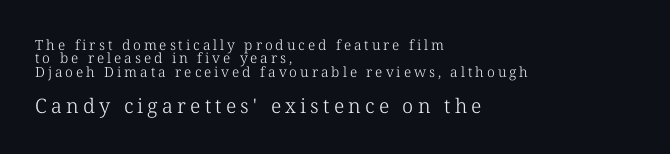
Q: Is the text bold? A: No.
Q: Is the text italic (slanted)? A: No, it is upright.
Q: Is the text underlined? A: No.
Q: How is the paragraph aligned? A: Left-aligned.
Q: Is the spacing between letters normal or unusually wide? A: Unusually wide.
Q: Is the spacing between lines tight, normal or loose? A: Tight.
Q: Which block of text is set in a larger size, the first (top) or the second (bottom)? A: The second (bottom) one.
